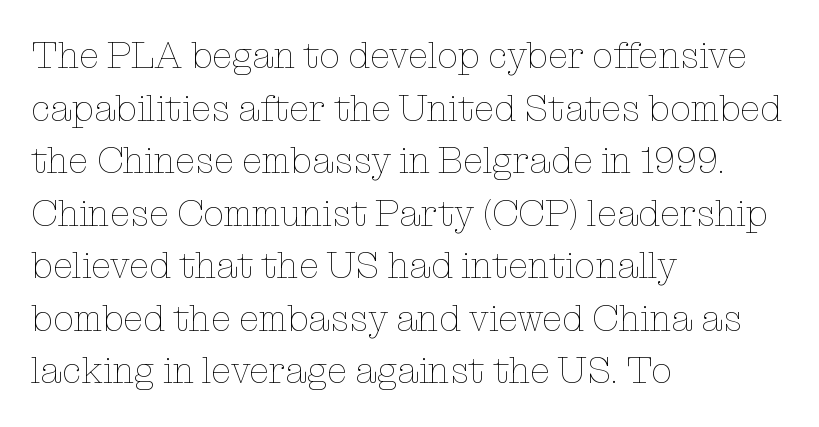
The image shows 37 px thin type, upright; set left-aligned, normal line spacing (1.42x), normal letter spacing, not underlined; low stroke contrast and a medium x-height.
